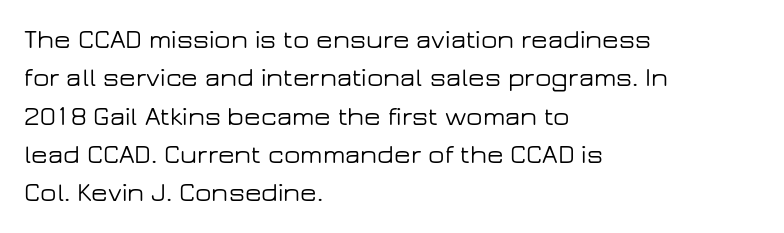
{"italic": "no", "underline": "no", "align": "left", "line_spacing": "normal", "line_spacing_ratio": 1.42, "letter_spacing": "normal", "letter_spacing_em": 0.0, "glyph_px": 27}
